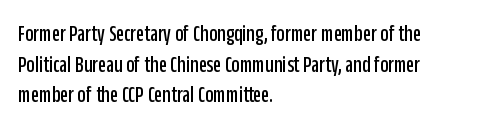
Q: Is the text italic (slanted)? A: No, it is upright.
Q: Is the text underlined? A: No.
Q: How is the paragraph aligned? A: Left-aligned.
Q: Is the spacing between letters normal or unusually wide? A: Normal.
Q: Is the spacing between lines tight, normal or loose? A: Normal.
